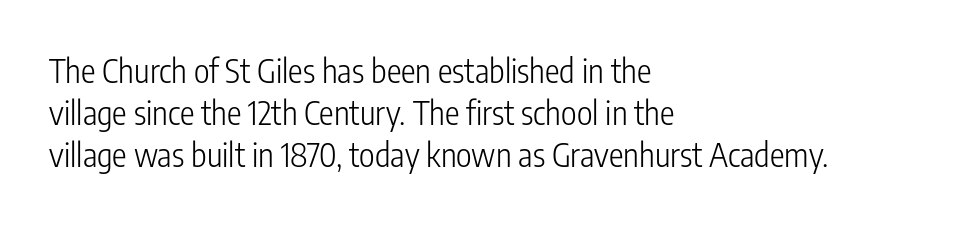
Stroke mass is kept to a normal reading level or below. Does the lettering tilt? It doesn't — this is upright. The type is set solid horizontally, with unmodified tracking. Typeset ragged right — the left edge is the straight one. Compared with typical paragraphs, the rows here are spaced about the same. Nobody drew a line under any word here.
